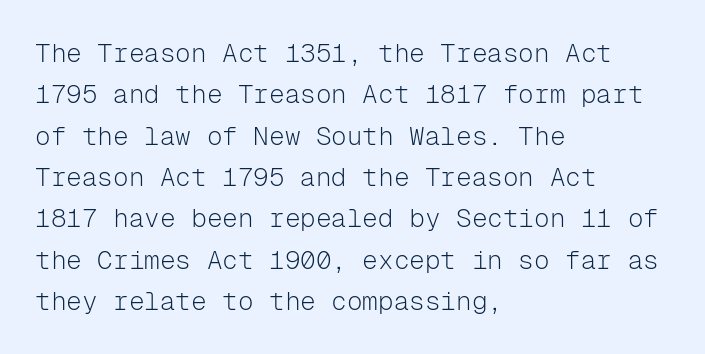
The image shows 26 px text type, upright; set left-aligned, normal line spacing (1.59x), normal letter spacing, not underlined.
